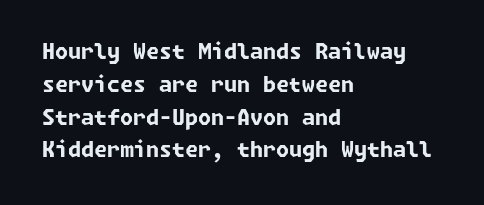
The image shows 21 px bold type; set left-aligned, normal line spacing (1.56x), normal letter spacing, not underlined.
